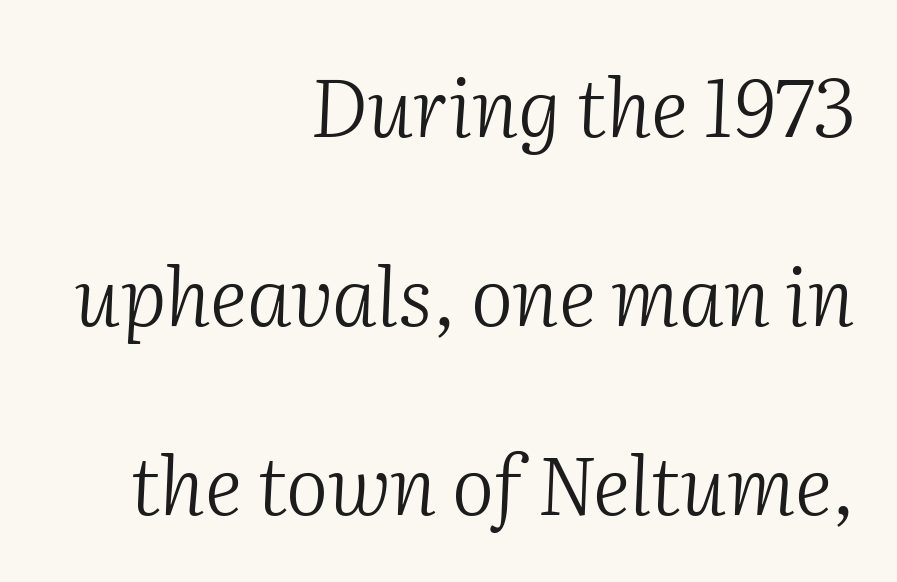
Q: Is the text bold? A: No.
Q: Is the text italic (slanted)? A: Yes, it leans right by about 2 degrees.
Q: Is the typeface a serif or a sans-serif typeface? A: Serif.
Q: Is the text underlined? A: No.
Q: How is the paragraph aligned? A: Right-aligned.
Q: Is the spacing between letters normal or unusually wide? A: Normal.
Q: Is the spacing between lines tight, normal or loose? A: Loose.
Q: Width (condensed, normal, or wide)? A: Normal.
Q: Stroke contrast? A: Medium.
Q: x-height? A: Medium.
Q: Monospaced? A: No.
